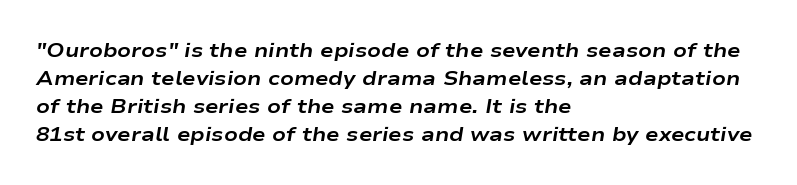
Q: Is the text bold? A: Yes.
Q: Is the text italic (slanted)? A: Yes, it leans right by about 9 degrees.
Q: Is the text underlined? A: No.
Q: How is the paragraph aligned? A: Left-aligned.
Q: Is the spacing between letters normal or unusually wide? A: Normal.
Q: Is the spacing between lines tight, normal or loose? A: Normal.
